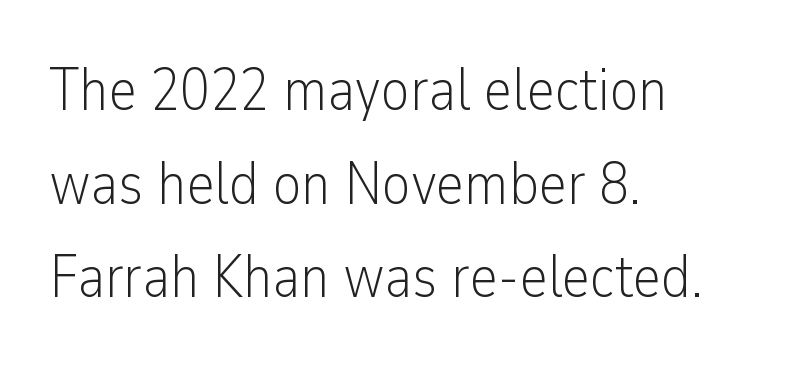
{"serif": "no", "italic": "no", "bold": "no", "weight": "light", "width": "condensed", "stroke_contrast": "low", "x_height": "medium", "monospaced": "no", "underline": "no", "align": "left", "line_spacing": "normal", "line_spacing_ratio": 1.56, "letter_spacing": "normal", "letter_spacing_em": 0.0, "glyph_px": 60}
